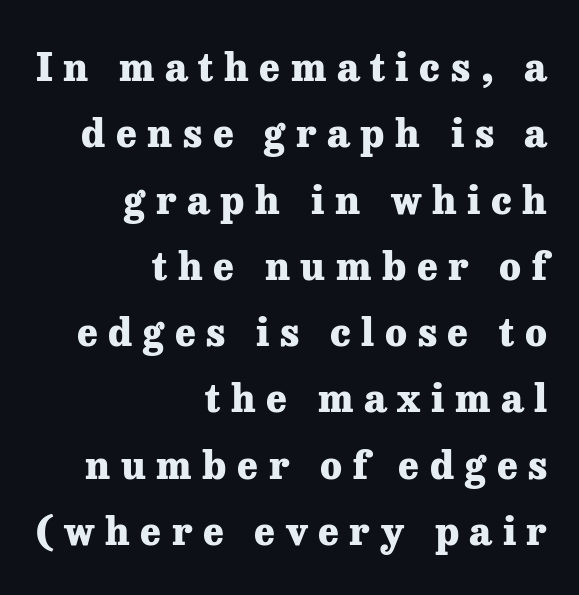
The image shows 39 px heavy serif type, upright; set right-aligned, normal line spacing (1.7x), unusually wide letter spacing (+0.27 em), not underlined; low stroke contrast and a medium x-height.
